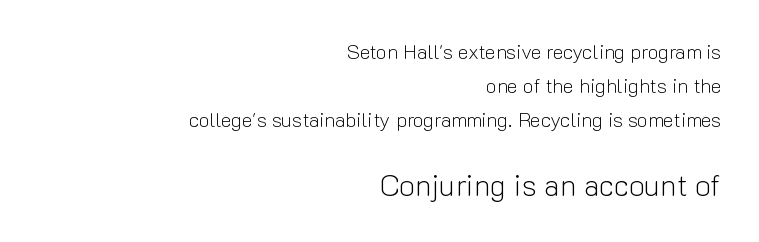
The image shows 30 px light sans-serif type, upright; set right-aligned, normal line spacing (1.7x), normal letter spacing, not underlined; the second (bottom) block is 1.5x larger; low stroke contrast and a medium x-height.
